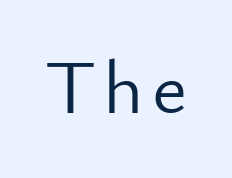
Q: Is the text bold? A: No.
Q: Is the text italic (slanted)? A: No, it is upright.
Q: Is the typeface a serif or a sans-serif typeface? A: Sans-serif.
Q: Is the text underlined? A: No.
Q: Width (condensed, normal, or wide)? A: Normal.
Q: Stroke contrast? A: Low.
Q: x-height? A: Small.
Q: Monospaced? A: No.
